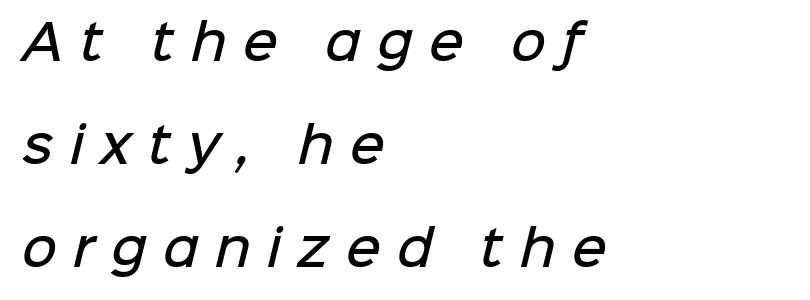
{"serif": "no", "bold": "semi", "weight": "semibold", "width": "normal", "stroke_contrast": "low", "x_height": "medium", "monospaced": "no", "underline": "no", "align": "left", "line_spacing": "loose", "line_spacing_ratio": 2.15, "letter_spacing": "wide", "letter_spacing_em": 0.34, "glyph_px": 48}
